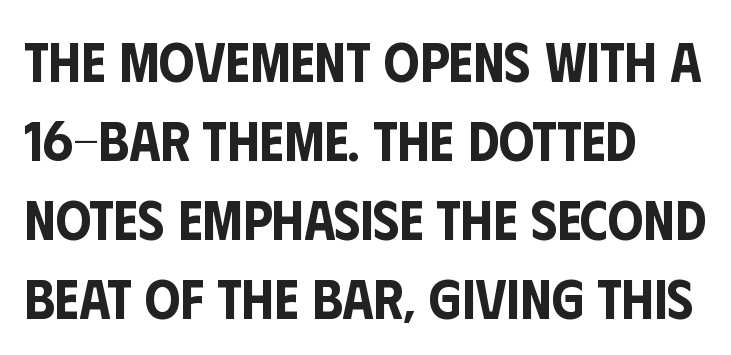
Q: Is the text italic (slanted)? A: No, it is upright.
Q: Is the typeface a serif or a sans-serif typeface? A: Sans-serif.
Q: Is the text underlined? A: No.
Q: How is the paragraph aligned? A: Left-aligned.
Q: Is the spacing between letters normal or unusually wide? A: Normal.
Q: Is the spacing between lines tight, normal or loose? A: Normal.
Q: Width (condensed, normal, or wide)? A: Condensed.
Q: Stroke contrast? A: Low.
Q: x-height? A: Large.
Q: Monospaced? A: No.
